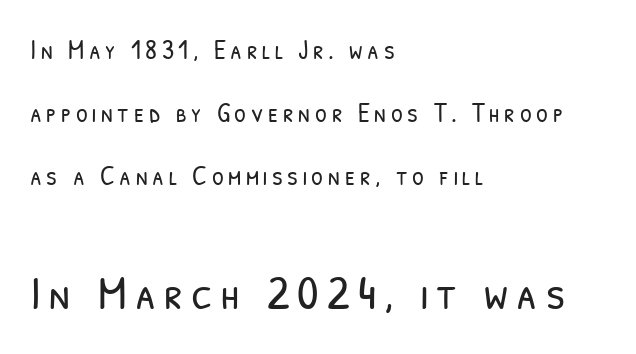
Stem width sits at or under what a default text font uses. Does the copy run flush right? No — it runs flush left. Notice the wide empty band between every row — that's loose leading. A typesetter would call this proportional, since set widths differ per character. Size contrast runs from small at the top to large at the bottom.
